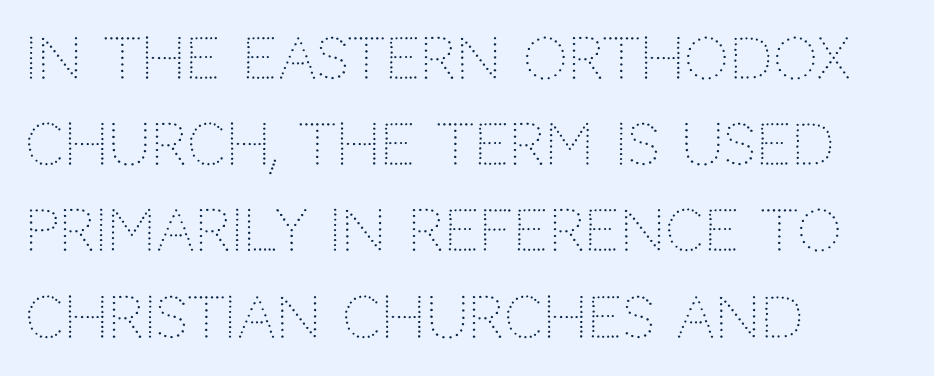
The image shows 56 px light sans-serif type, upright; set left-aligned, normal line spacing (1.54x), normal letter spacing, not underlined; low stroke contrast and a large x-height.
